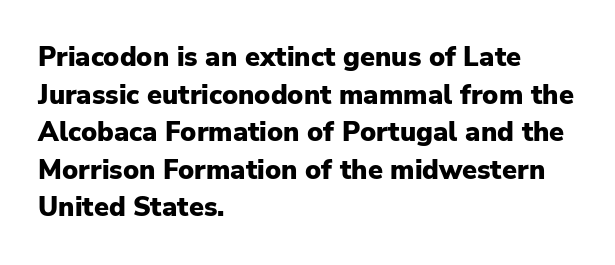
Its strokes are broad and dark, the hallmark of bold type. The letterforms sit shoulder to shoulder at normal distance. Horizontal alignment here is leftward, the default for most running prose. Each new line begins a customary step beneath the previous one. Has an underline been added? It has not. Characters remain perfectly vertical along every line.
